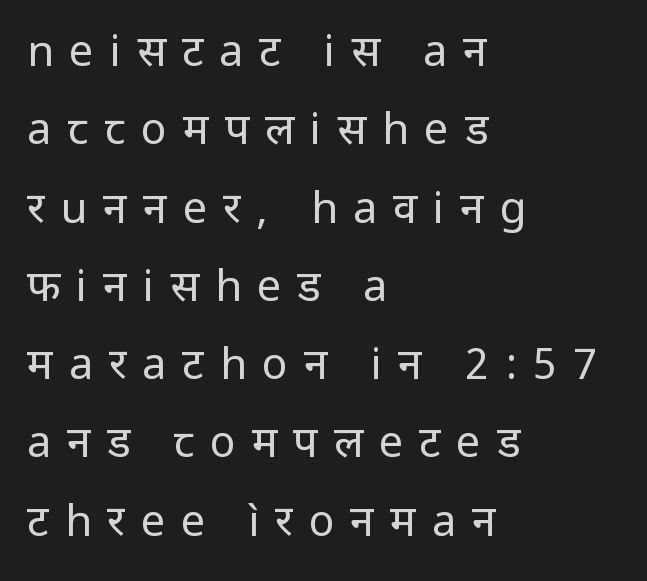
{"serif": "no", "italic": "no", "bold": "no", "weight": "regular", "width": "normal", "stroke_contrast": "low", "x_height": "medium", "monospaced": "no", "underline": "no", "align": "left", "line_spacing_ratio": 1.82, "letter_spacing": "wide", "letter_spacing_em": 0.37, "glyph_px": 43}
